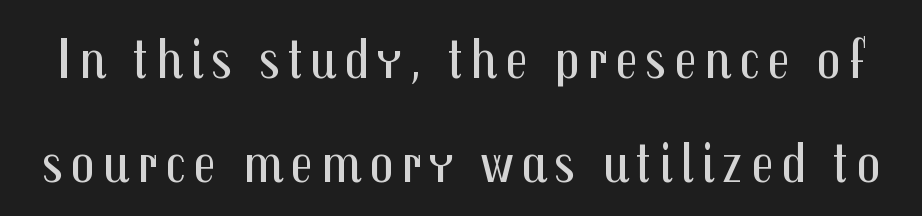
{"serif": "no", "italic": "no", "bold": "no", "weight": "regular", "width": "condensed", "stroke_contrast": "medium", "x_height": "medium", "monospaced": "no", "underline": "no", "line_spacing_ratio": 1.77, "glyph_px": 59}
